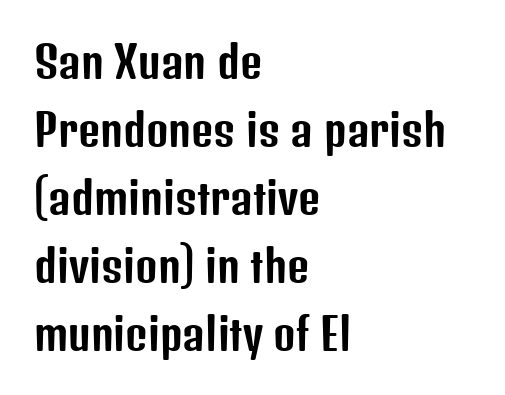
Q: Is the text italic (slanted)? A: No, it is upright.
Q: Is the typeface a serif or a sans-serif typeface? A: Sans-serif.
Q: Is the text underlined? A: No.
Q: How is the paragraph aligned? A: Left-aligned.
Q: Is the spacing between letters normal or unusually wide? A: Normal.
Q: Is the spacing between lines tight, normal or loose? A: Normal.
Q: Width (condensed, normal, or wide)? A: Condensed.
Q: Stroke contrast? A: Low.
Q: x-height? A: Medium.
Q: Monospaced? A: No.
